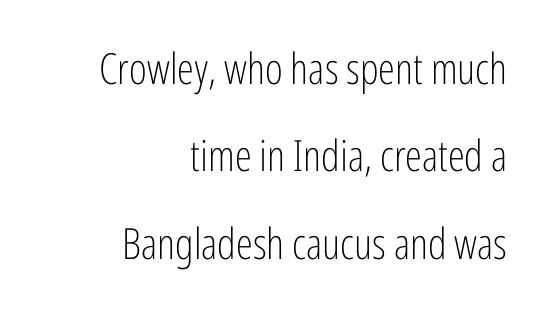
{"serif": "no", "italic": "no", "bold": "no", "weight": "light", "width": "condensed", "stroke_contrast": "low", "x_height": "medium", "monospaced": "no", "underline": "no", "align": "right", "line_spacing": "loose", "line_spacing_ratio": 2.03, "letter_spacing": "normal", "letter_spacing_em": 0.0, "glyph_px": 43}
